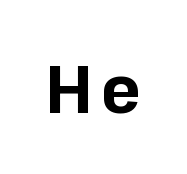
Q: Is the text bold? A: Yes.
Q: Is the text italic (slanted)? A: No, it is upright.
Q: Is the typeface a serif or a sans-serif typeface? A: Sans-serif.
Q: Is the text underlined? A: No.
Q: Width (condensed, normal, or wide)? A: Normal.
Q: Stroke contrast? A: Low.
Q: x-height? A: Medium.
Q: Monospaced? A: No.
